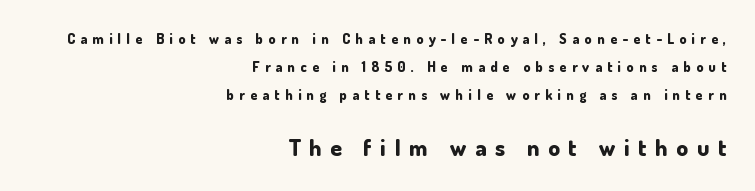
Q: Is the text bold? A: Yes.
Q: Is the text italic (slanted)? A: No, it is upright.
Q: Is the text underlined? A: No.
Q: How is the paragraph aligned? A: Right-aligned.
Q: Is the spacing between letters normal or unusually wide? A: Unusually wide.
Q: Is the spacing between lines tight, normal or loose? A: Loose.
Q: Which block of text is set in a larger size, the first (top) or the second (bottom)? A: The second (bottom) one.
